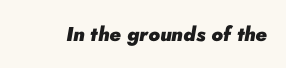
{"italic": "yes", "lean": "right", "slant_degrees": 10, "bold": "yes", "underline": "no", "letter_spacing": "normal", "letter_spacing_em": 0.0, "glyph_px": 20}
